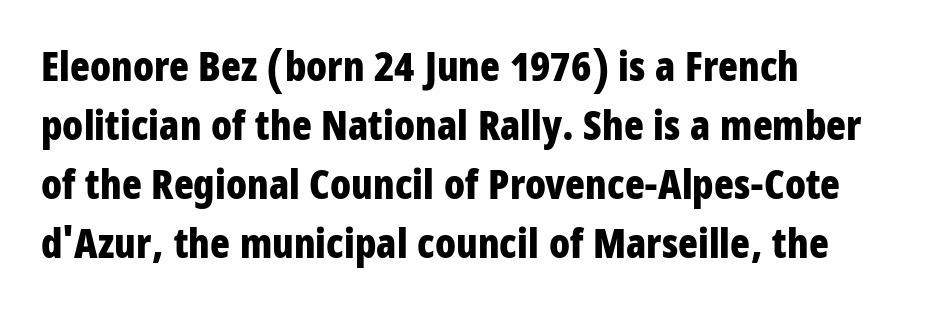
The lettering holds an erect, upright posture throughout. Compared with a centered layout, this one pins lines to the left instead. A clean baseline with only descenders dipping below it. Honestly, the row spacing looks completely unremarkable. A typesetter would call this proportional, since set widths differ per character. Font category for this specimen: sans-serif.
